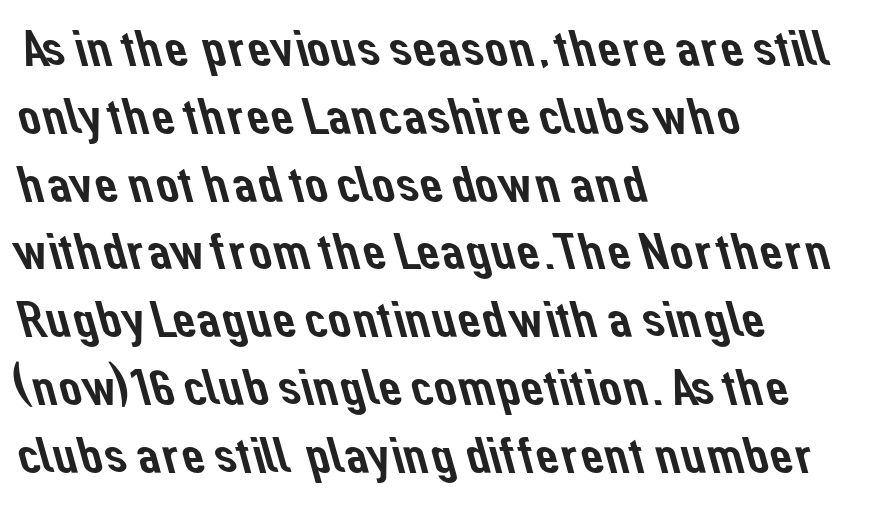
The image shows 51 px sans-serif type; set left-aligned, normal line spacing (1.33x), normal letter spacing, not underlined; low stroke contrast and a medium x-height.
